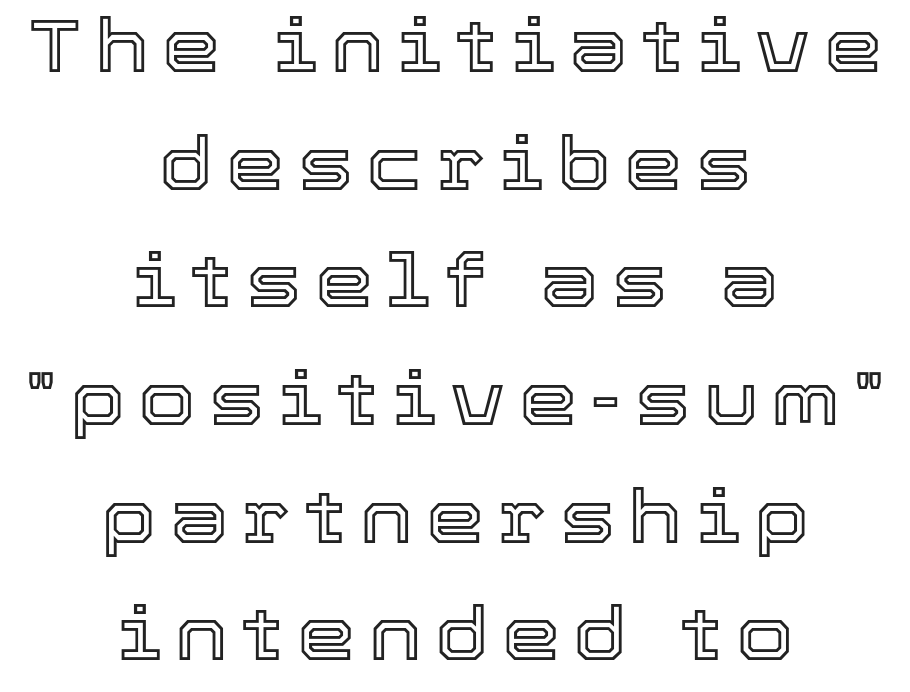
A roman cut, with each character standing at attention. Type without underlining. The lines in this sample share a center point and differ in where they start and stop. The designer left line spacing at the default.
